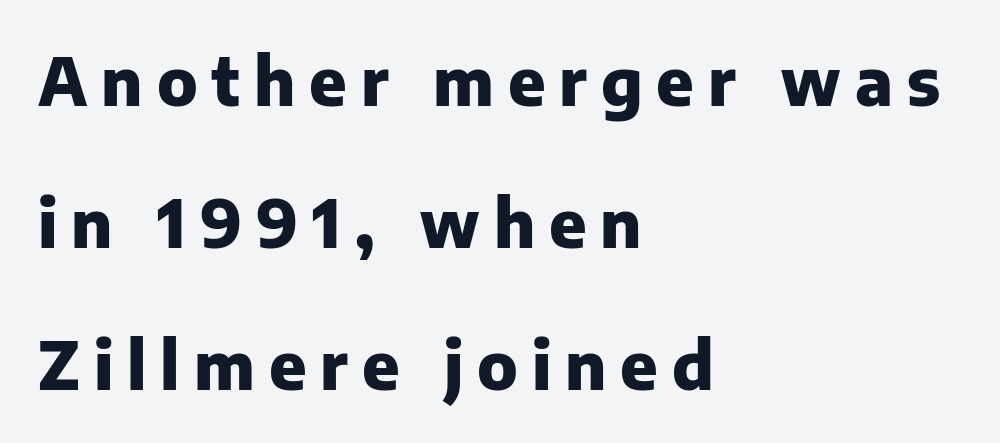
{"serif": "no", "italic": "no", "bold": "yes", "weight": "heavy", "width": "normal", "stroke_contrast": "low", "x_height": "medium", "monospaced": "no", "underline": "no", "align": "left", "line_spacing": "loose", "line_spacing_ratio": 2.15, "letter_spacing": "wide", "letter_spacing_em": 0.21, "glyph_px": 66}
